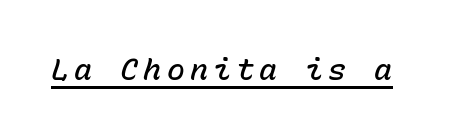
The whole block is typeset with a tilt. Caption: lettering with a line underneath. On the weight axis this lands at semibold, roughly 600. Is this a fixed-width face? Yes — each glyph sits in an identical cell.
